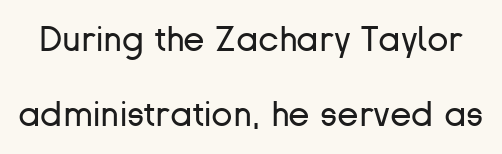
Q: Is the text bold? A: No.
Q: Is the text italic (slanted)? A: No, it is upright.
Q: Is the typeface a serif or a sans-serif typeface? A: Sans-serif.
Q: Is the text underlined? A: No.
Q: Is the spacing between letters normal or unusually wide? A: Normal.
Q: Is the spacing between lines tight, normal or loose? A: Loose.
Q: Width (condensed, normal, or wide)? A: Normal.
Q: Stroke contrast? A: Low.
Q: x-height? A: Medium.
Q: Monospaced? A: No.
